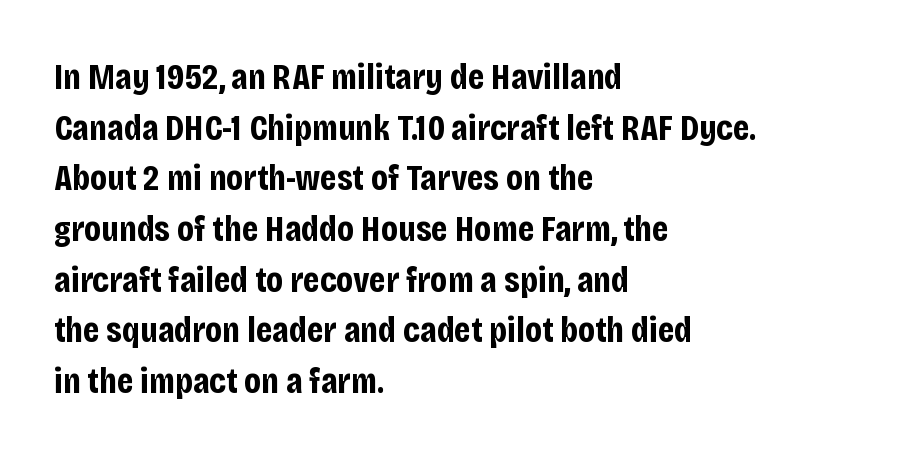
The image shows 37 px bold, condensed sans-serif type, upright; set left-aligned, normal line spacing (1.37x), normal letter spacing, not underlined; low stroke contrast and a large x-height.
